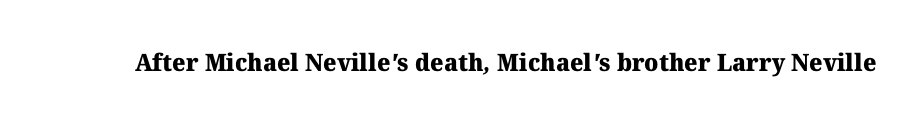
The image shows 24 px bold type; set normal letter spacing, not underlined.
